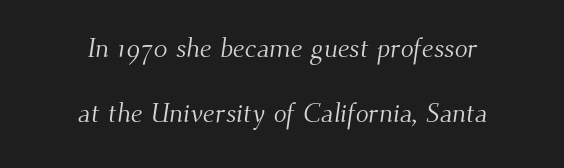
The image shows 27 px text type; set centered, loose line spacing (2.42x), normal letter spacing, not underlined.
